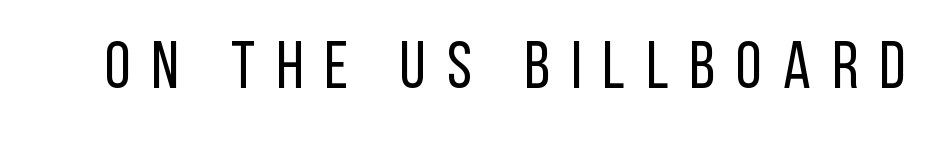
{"serif": "no", "italic": "no", "bold": "no", "weight": "regular", "width": "condensed", "stroke_contrast": "low", "x_height": "large", "monospaced": "no", "underline": "no", "letter_spacing": "wide", "letter_spacing_em": 0.32, "glyph_px": 66}
